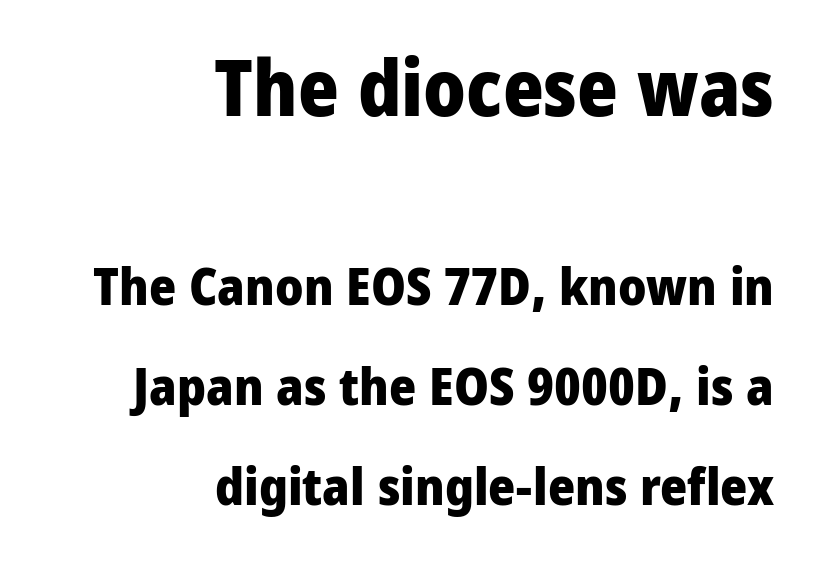
Q: Is the text bold? A: Yes.
Q: Is the text italic (slanted)? A: No, it is upright.
Q: Is the typeface a serif or a sans-serif typeface? A: Sans-serif.
Q: Is the text underlined? A: No.
Q: How is the paragraph aligned? A: Right-aligned.
Q: Is the spacing between letters normal or unusually wide? A: Normal.
Q: Is the spacing between lines tight, normal or loose? A: Loose.
Q: Which block of text is set in a larger size, the first (top) or the second (bottom)? A: The first (top) one.
Q: Width (condensed, normal, or wide)? A: Normal.
Q: Stroke contrast? A: Low.
Q: x-height? A: Medium.
Q: Monospaced? A: No.
